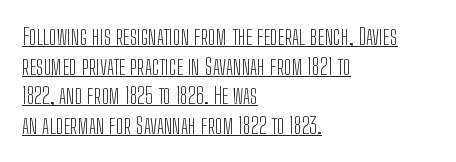
Horizontally, the lines are justified to the leading edge only. Letter spacing: default. Style check: upright. Honestly, the row spacing looks completely unremarkable. A quiet, ordinary-to-light weight characterises the typeface.
